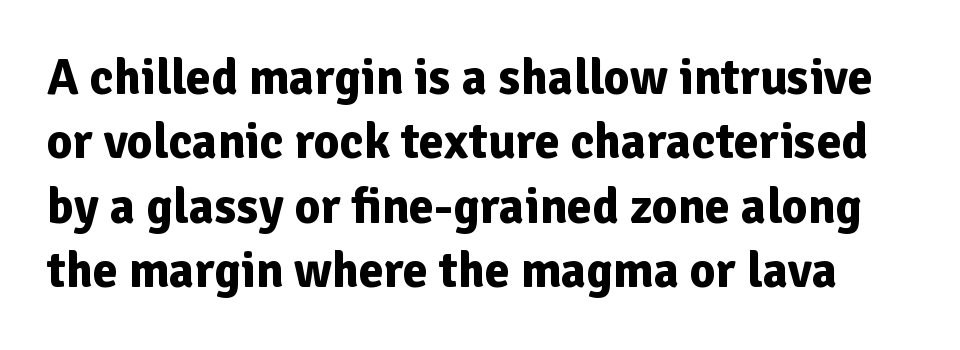
{"serif": "no", "italic": "no", "bold": "yes", "weight": "bold", "width": "normal", "stroke_contrast": "low", "x_height": "medium", "monospaced": "no", "underline": "no", "line_spacing": "normal", "line_spacing_ratio": 1.29, "letter_spacing": "normal", "letter_spacing_em": 0.0, "glyph_px": 50}
